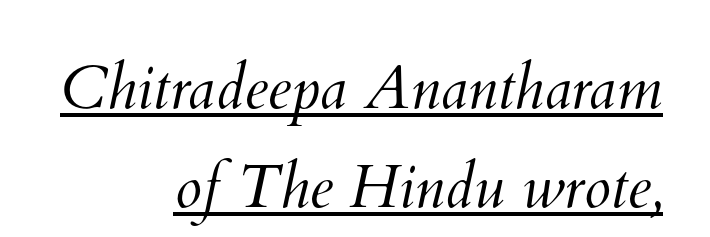
The passage shown is not bold in any degree. The sample's only ornament is a line tracing under the words. Caption: multi-line text, flush right, ragged left. The face used here is proportionally spaced, like ordinary book or web type.
